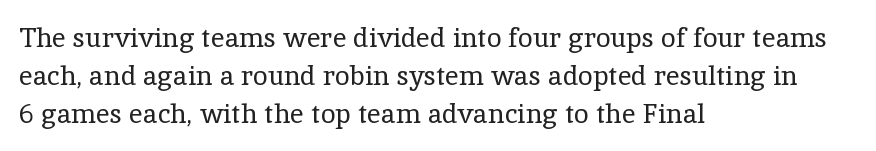
The image shows 27 px text type, upright; set left-aligned, normal line spacing (1.4x), normal letter spacing, not underlined.
